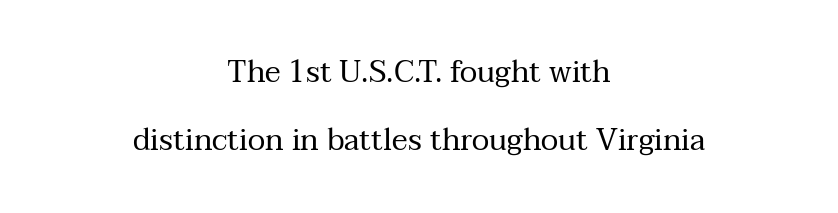
Q: Is the text bold? A: No.
Q: Is the text italic (slanted)? A: No, it is upright.
Q: Is the typeface a serif or a sans-serif typeface? A: Serif.
Q: Is the text underlined? A: No.
Q: How is the paragraph aligned? A: Centered.
Q: Is the spacing between letters normal or unusually wide? A: Normal.
Q: Is the spacing between lines tight, normal or loose? A: Loose.
Q: Width (condensed, normal, or wide)? A: Normal.
Q: Stroke contrast? A: Medium.
Q: x-height? A: Medium.
Q: Monospaced? A: No.
